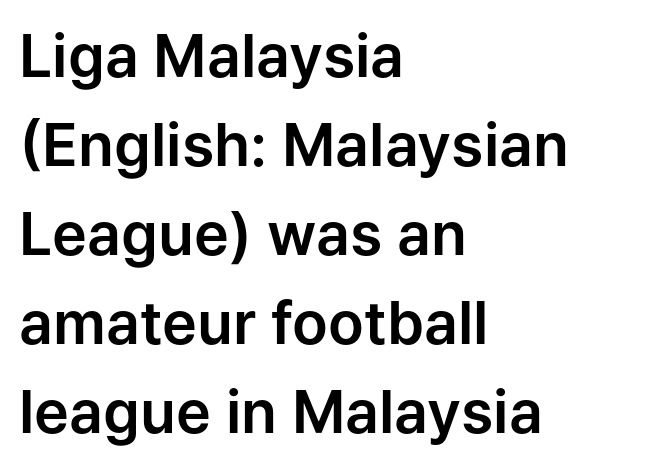
The typesetter chose a ragged-right arrangement here. Nothing unusual about the tracking: characters are spaced as the font intends. The typography opts for an upright posture over an oblique one. Glance below the letters and you will spot only blank space. This sample keeps an unexceptional amount of space between lines.
